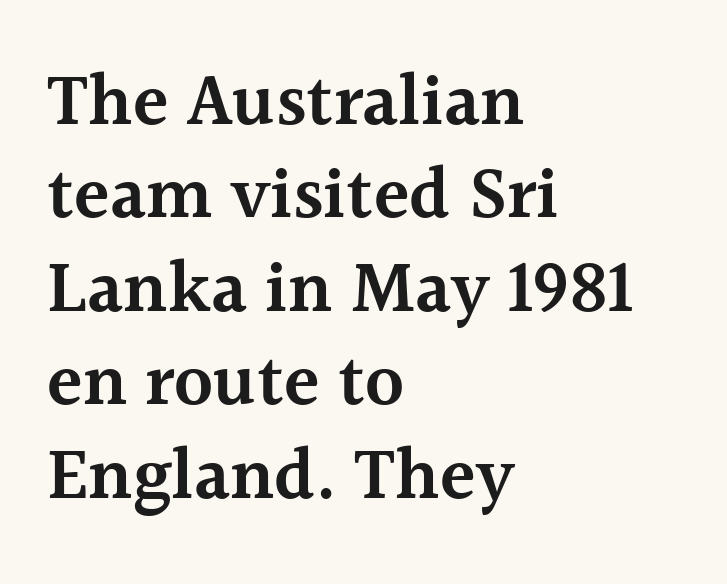
{"serif": "yes", "italic": "no", "bold": "semi", "weight": "semibold", "width": "normal", "x_height": "medium", "monospaced": "no", "underline": "no", "align": "left", "line_spacing": "normal", "line_spacing_ratio": 1.28, "letter_spacing": "normal", "letter_spacing_em": 0.0, "glyph_px": 73}
